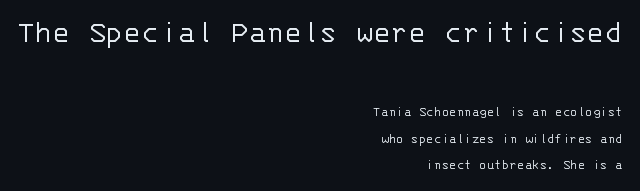
The image shows 33 px light sans-serif type, upright, monospaced; set right-aligned, line spacing 1.88x, normal letter spacing, not underlined; the first (top) block is 2.36x larger; low stroke contrast and a large x-height.
